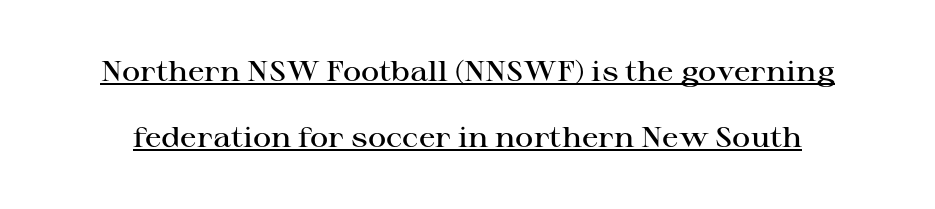
The image shows 28 px semibold, wide serif type, upright; set loose line spacing (2.35x), normal letter spacing, underlined; high stroke contrast and a medium x-height.
